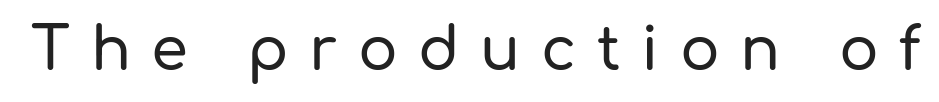
The image shows 59 px sans-serif type, upright; set unusually wide letter spacing (+0.35 em), not underlined; low stroke contrast and a medium x-height.
